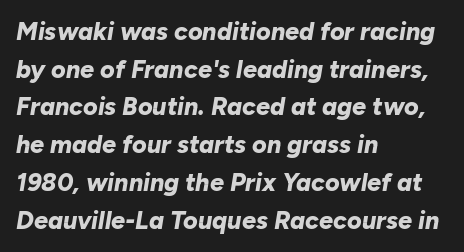
The image shows 25 px bold type, italic (leaning right); set left-aligned, normal line spacing (1.51x), normal letter spacing, not underlined.
